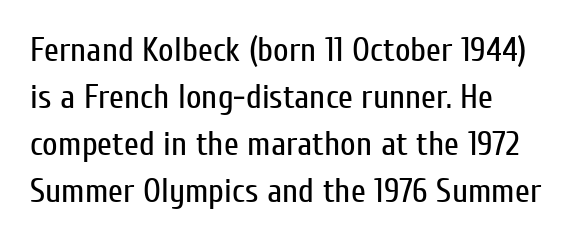
The image shows 34 px regular-weight, condensed sans-serif type, upright; set left-aligned, normal line spacing (1.38x), normal letter spacing, not underlined; low stroke contrast and a medium x-height.
